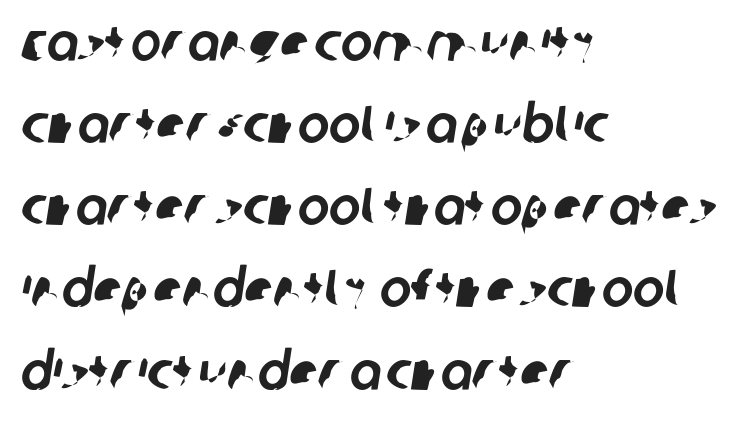
Q: Is the typeface a serif or a sans-serif typeface? A: Sans-serif.
Q: Is the text underlined? A: No.
Q: How is the paragraph aligned? A: Left-aligned.
Q: Is the spacing between letters normal or unusually wide? A: Normal.
Q: Is the spacing between lines tight, normal or loose? A: Normal.
Q: Width (condensed, normal, or wide)? A: Normal.
Q: Stroke contrast? A: Low.
Q: x-height? A: Large.
Q: Monospaced? A: No.
